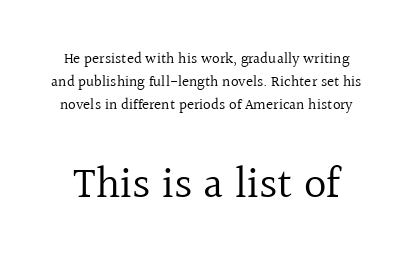
{"serif": "yes", "italic": "no", "bold": "no", "weight": "regular", "width": "normal", "x_height": "medium", "monospaced": "no", "underline": "no", "line_spacing": "normal", "line_spacing_ratio": 1.54, "letter_spacing": "normal", "letter_spacing_em": 0.0, "larger_block": "second", "size_ratio": 2.93, "glyph_px": 44}
